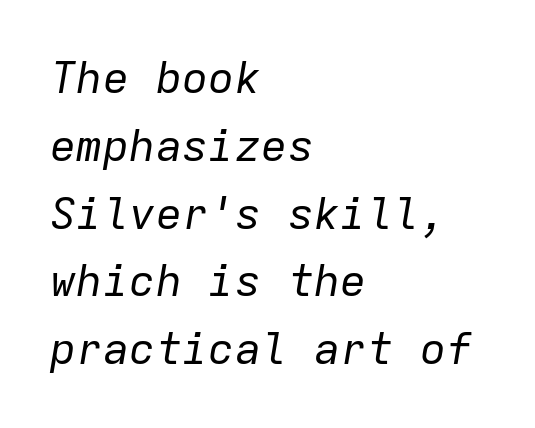
Unmarked baselines from the first word to the last. The letters march in equal steps, a hallmark of fixed-pitch type. Successive baselines arrive at the customary interval. Compared with typical body copy, the letter spacing here is the same. These lines were composed using italics.
